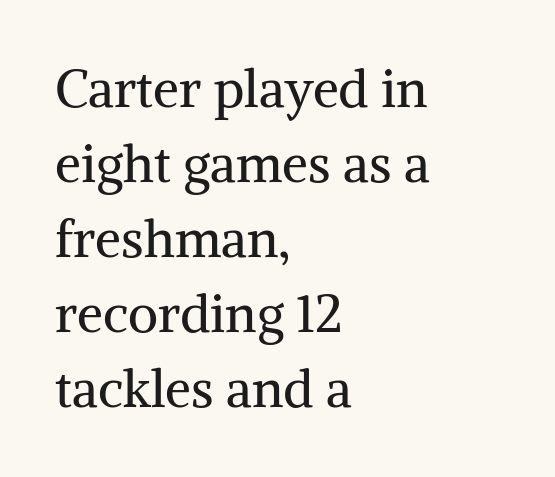
Underline: absent. The rendering uses natural spacing where letterforms have individual widths. The rendering uses a moderate line-height, typical for paragraphs. The face looks like a standard text weight, possibly lighter.
